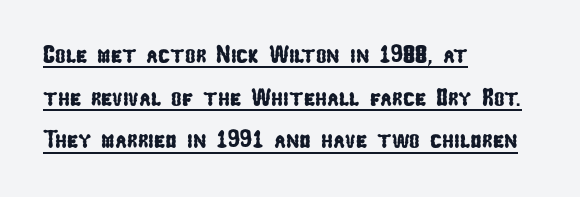
The image shows 25 px text type; set left-aligned, line spacing 1.71x, normal letter spacing, underlined.
